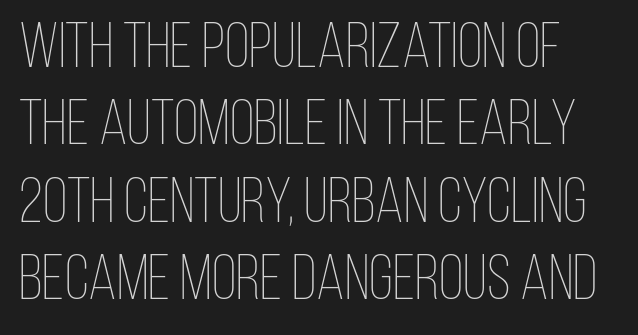
Q: Is the text bold? A: No.
Q: Is the text italic (slanted)? A: No, it is upright.
Q: Is the text underlined? A: No.
Q: Is the spacing between letters normal or unusually wide? A: Normal.
Q: Width (condensed, normal, or wide)? A: Condensed.
Q: Stroke contrast? A: Low.
Q: x-height? A: Large.
Q: Monospaced? A: No.
